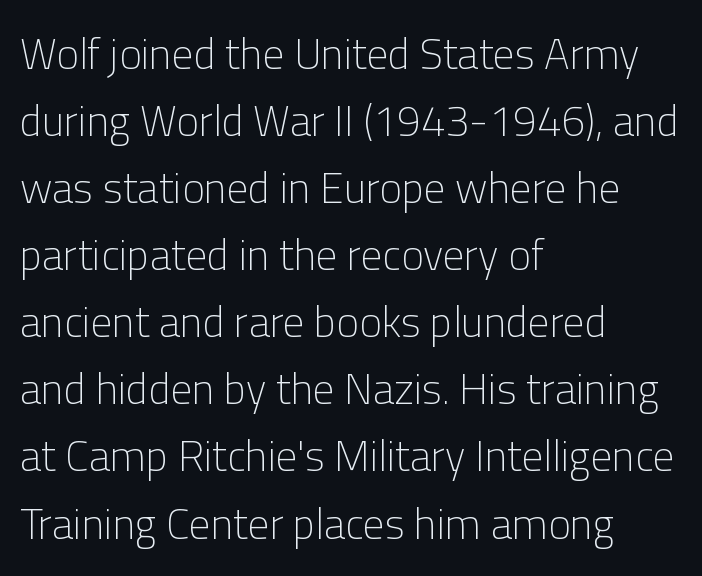
Q: Is the text bold? A: No.
Q: Is the text italic (slanted)? A: No, it is upright.
Q: Is the typeface a serif or a sans-serif typeface? A: Sans-serif.
Q: Is the text underlined? A: No.
Q: How is the paragraph aligned? A: Left-aligned.
Q: Is the spacing between letters normal or unusually wide? A: Normal.
Q: Is the spacing between lines tight, normal or loose? A: Normal.
Q: Width (condensed, normal, or wide)? A: Normal.
Q: Stroke contrast? A: Low.
Q: x-height? A: Medium.
Q: Monospaced? A: No.
